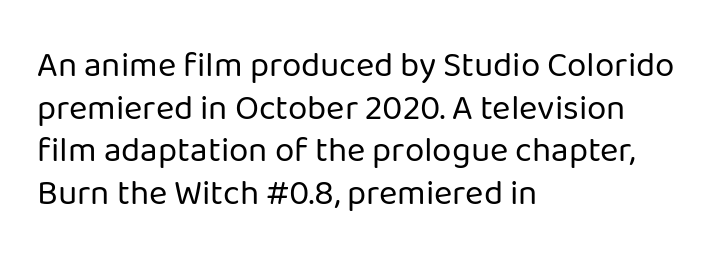
The image shows 35 px regular-weight sans-serif type, upright; set left-aligned, line spacing 1.22x, normal letter spacing, not underlined; low stroke contrast and a medium x-height.
